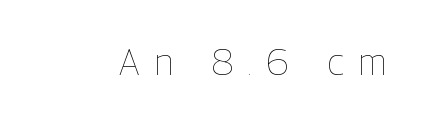
The rendering uses natural spacing where letterforms have individual widths. No heavy texture on the line: the type isn't bold. Ordinary non-slanted type is in use. The rendering inserts visible extra space after every character. Type without underlining.
